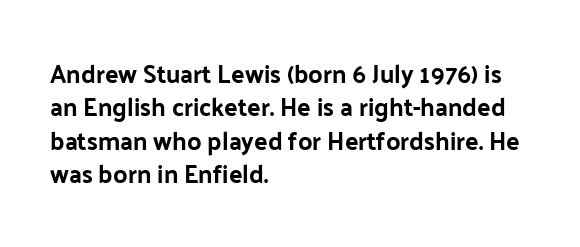
{"italic": "no", "bold": "yes", "underline": "no", "align": "left", "line_spacing": "normal", "line_spacing_ratio": 1.34, "letter_spacing": "normal", "letter_spacing_em": 0.0, "glyph_px": 25}
